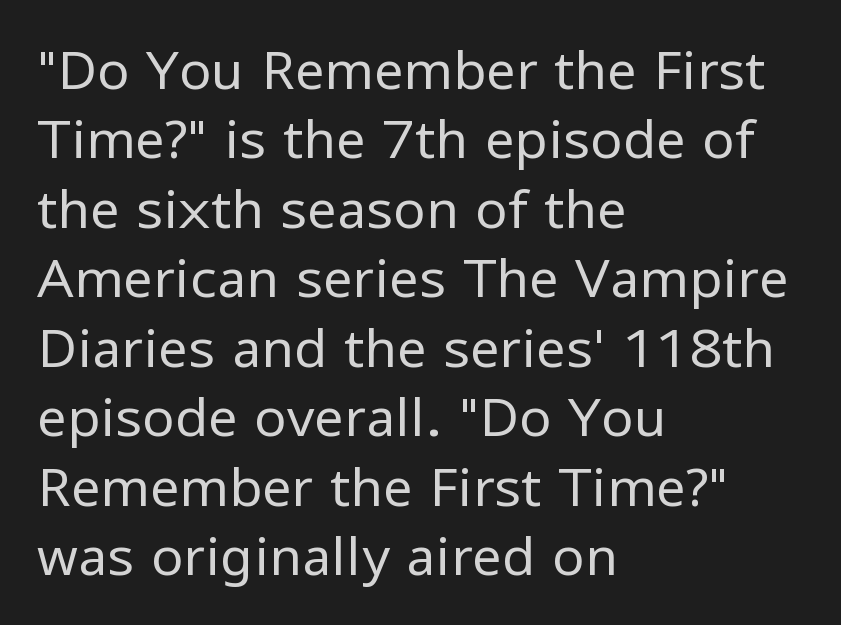
The specimen omits any rule beneath the text block's lines. Line starts are locked; line ends wander. These lines keep a tight, regular rhythm from letter to letter. The lines sit at an ordinary, default distance from one another.
